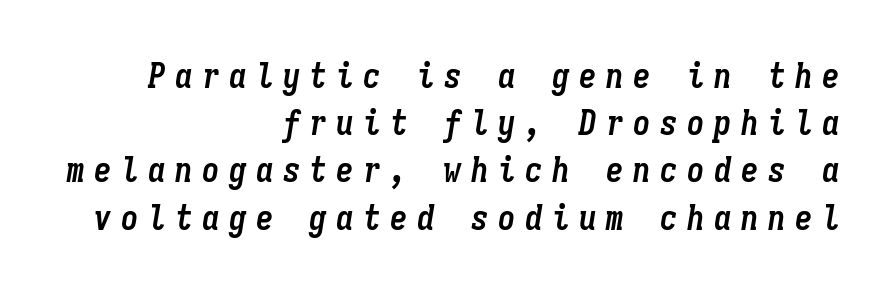
Summary of weight: heavy, a full bold. Does the copy run flush right? Yes — the right margin is perfectly even. Spacing verdict: monospaced, one width for all characters. The specimen reads as italic at a glance.
